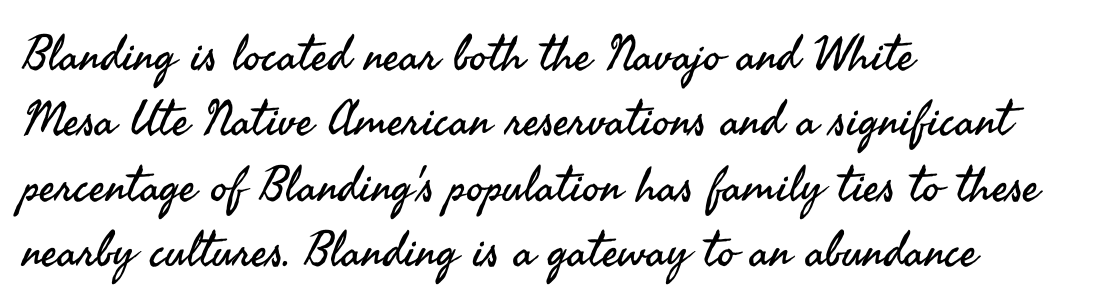
Q: Is the text bold? A: No.
Q: Is the text italic (slanted)? A: Yes.
Q: Is the typeface a serif or a sans-serif typeface? A: Sans-serif.
Q: Is the text underlined? A: No.
Q: How is the paragraph aligned? A: Left-aligned.
Q: Is the spacing between letters normal or unusually wide? A: Normal.
Q: Is the spacing between lines tight, normal or loose? A: Normal.
Q: Width (condensed, normal, or wide)? A: Normal.
Q: Stroke contrast? A: Medium.
Q: x-height? A: Small.
Q: Monospaced? A: No.
